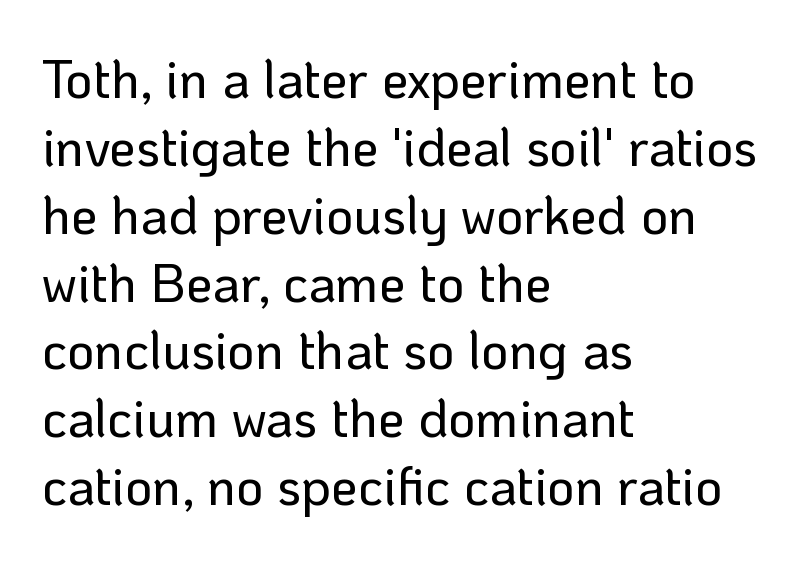
{"serif": "no", "italic": "no", "width": "normal", "stroke_contrast": "low", "x_height": "medium", "monospaced": "no", "underline": "no", "align": "left", "line_spacing": "normal", "line_spacing_ratio": 1.28, "letter_spacing": "normal", "letter_spacing_em": 0.0, "glyph_px": 53}
